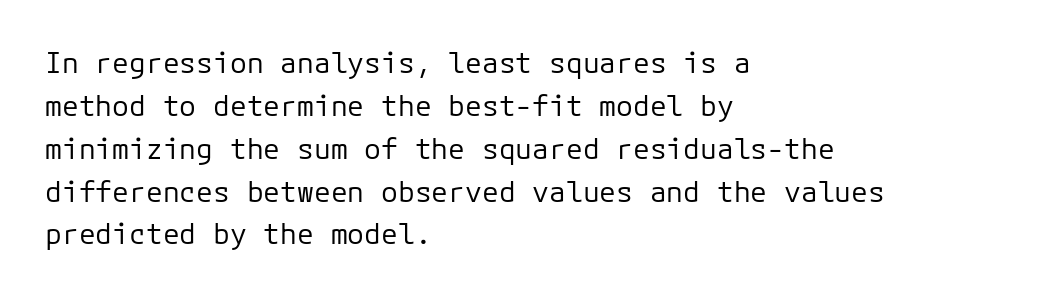
The image shows 28 px regular-weight sans-serif type, upright; set left-aligned, normal line spacing (1.53x), normal letter spacing, not underlined; low stroke contrast and a medium x-height.
